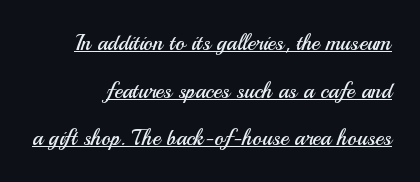
The image shows 22 px text type; set right-aligned, loose line spacing (2.17x), normal letter spacing, underlined.
